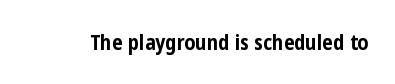
{"italic": "no", "bold": "yes", "underline": "no", "letter_spacing": "normal", "letter_spacing_em": 0.0, "glyph_px": 21}
